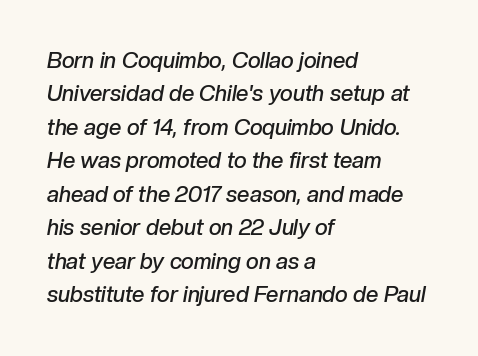
Q: Is the text bold? A: Semi-bold.
Q: Is the text italic (slanted)? A: Yes, it leans right by about 10 degrees.
Q: Is the text underlined? A: No.
Q: How is the paragraph aligned? A: Left-aligned.
Q: Is the spacing between letters normal or unusually wide? A: Normal.
Q: Is the spacing between lines tight, normal or loose? A: Normal.
